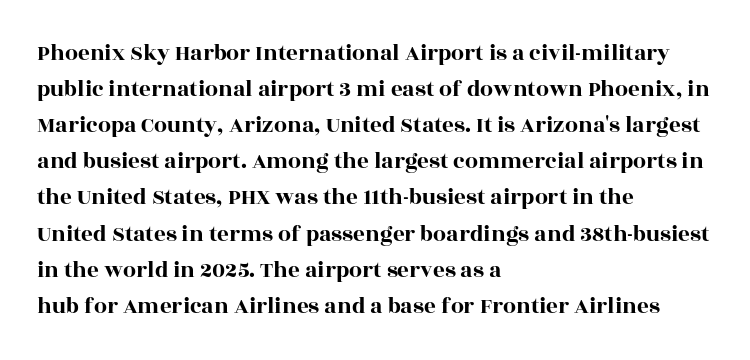
Q: Is the text italic (slanted)? A: No, it is upright.
Q: Is the text underlined? A: No.
Q: How is the paragraph aligned? A: Left-aligned.
Q: Is the spacing between letters normal or unusually wide? A: Normal.
Q: Is the spacing between lines tight, normal or loose? A: Normal.
